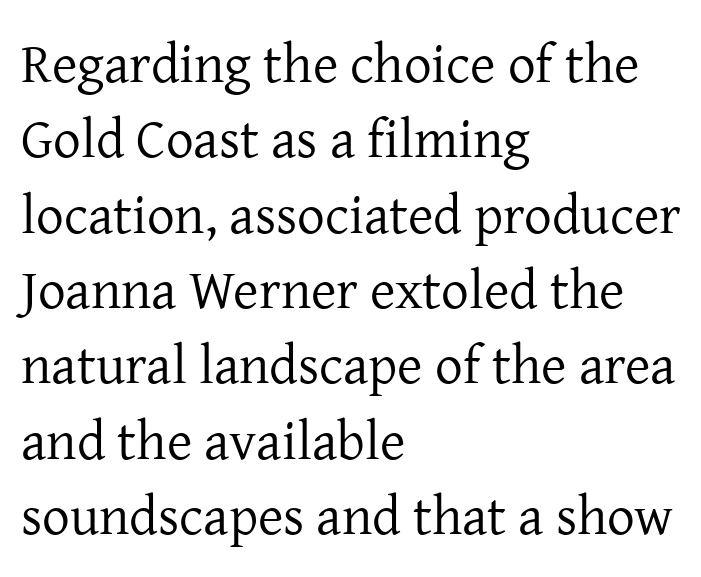
{"serif": "yes", "italic": "no", "bold": "no", "weight": "regular", "width": "normal", "stroke_contrast": "low", "x_height": "medium", "monospaced": "no", "underline": "no", "align": "left", "line_spacing": "normal", "line_spacing_ratio": 1.37, "letter_spacing": "normal", "letter_spacing_em": 0.0, "glyph_px": 55}
